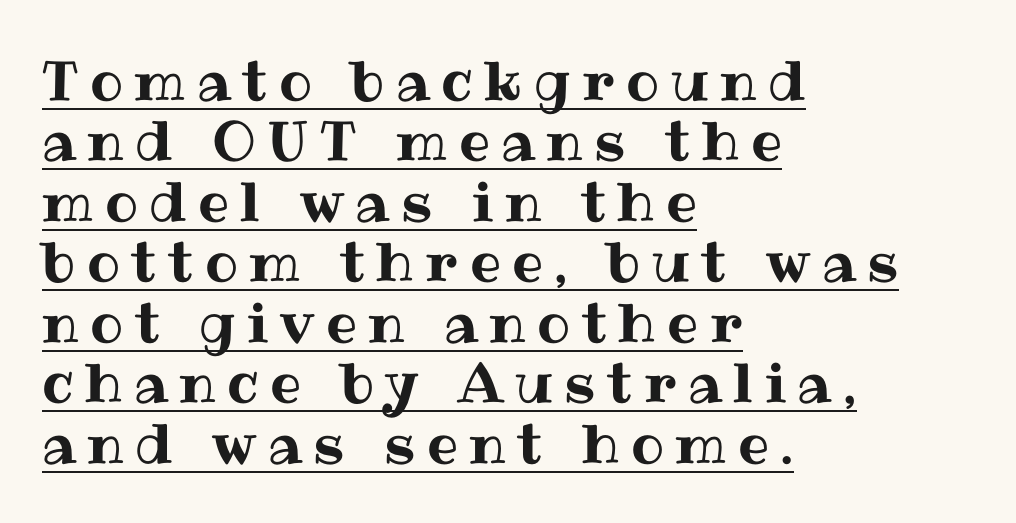
{"italic": "no", "width": "normal", "stroke_contrast": "medium", "x_height": "medium", "monospaced": "no", "underline": "yes", "align": "left", "line_spacing": "tight", "line_spacing_ratio": 1.1, "letter_spacing": "wide", "letter_spacing_em": 0.21, "glyph_px": 55}
